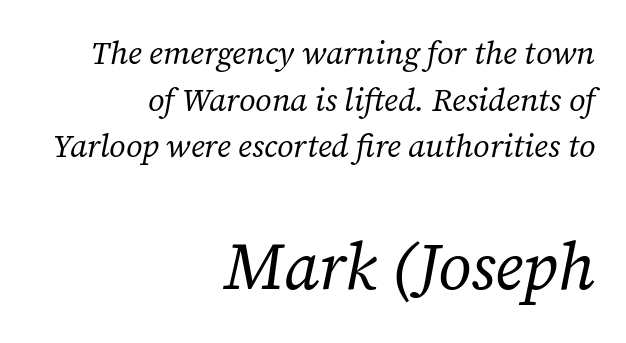
{"serif": "yes", "italic": "yes", "lean": "right", "slant_degrees": 12, "bold": "no", "weight": "regular", "width": "normal", "stroke_contrast": "low", "x_height": "medium", "monospaced": "no", "underline": "no", "align": "right", "line_spacing": "normal", "line_spacing_ratio": 1.46, "letter_spacing": "normal", "letter_spacing_em": 0.0, "larger_block": "second", "size_ratio": 2.03, "glyph_px": 65}
